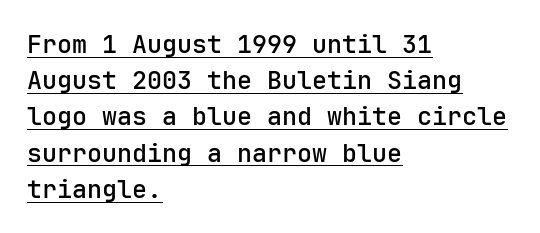
Q: Is the text italic (slanted)? A: No, it is upright.
Q: Is the text underlined? A: Yes.
Q: How is the paragraph aligned? A: Left-aligned.
Q: Is the spacing between letters normal or unusually wide? A: Normal.
Q: Is the spacing between lines tight, normal or loose? A: Normal.
